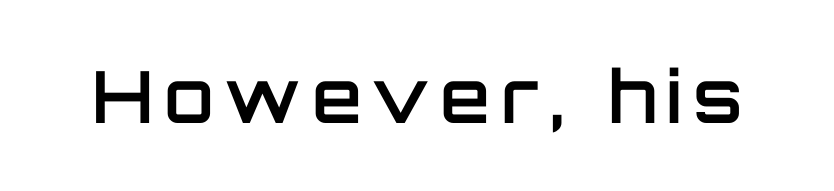
The image shows 72 px semibold sans-serif type, upright; set not underlined; low stroke contrast and a large x-height.
